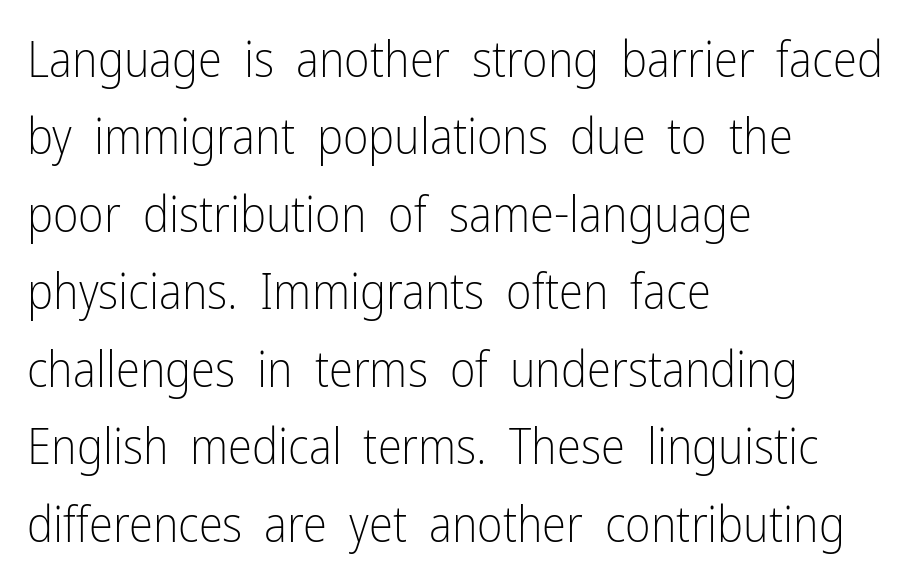
A light-to-regular cut is what we see here. If you drew a ruler down the left edge, every line would touch it. The face used here is a sans, in the tradition of grotesques and geometrics. Honestly, the row spacing looks completely unremarkable. Quick note: underline off.
